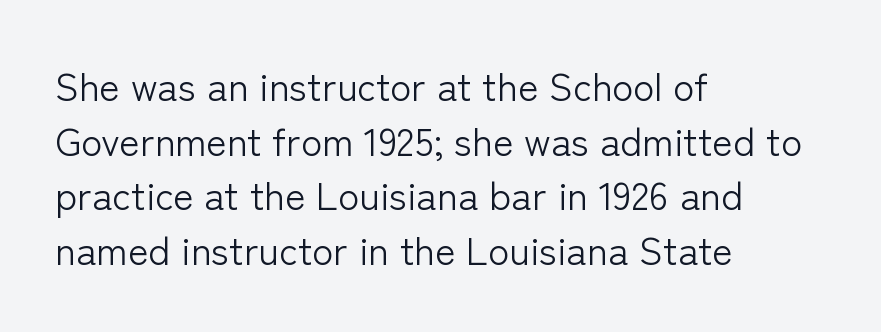
Q: Is the text bold? A: No.
Q: Is the text italic (slanted)? A: No, it is upright.
Q: Is the typeface a serif or a sans-serif typeface? A: Sans-serif.
Q: Is the text underlined? A: No.
Q: How is the paragraph aligned? A: Left-aligned.
Q: Is the spacing between letters normal or unusually wide? A: Normal.
Q: Is the spacing between lines tight, normal or loose? A: Normal.
Q: Width (condensed, normal, or wide)? A: Normal.
Q: Stroke contrast? A: Low.
Q: x-height? A: Medium.
Q: Monospaced? A: No.
